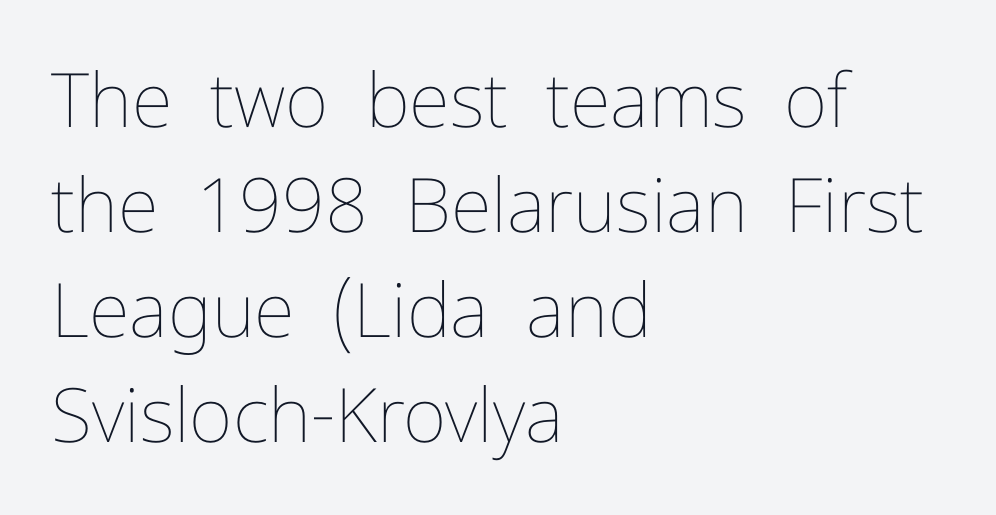
The image shows 75 px thin type, upright; set left-aligned, normal line spacing (1.4x), normal letter spacing, not underlined; low stroke contrast and a medium x-height.
